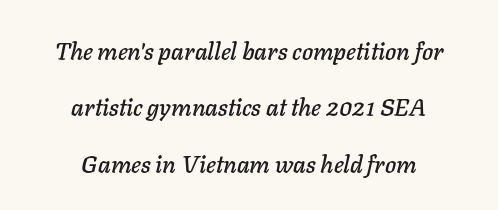
{"italic": "yes", "lean": "right", "slant_degrees": 11, "underline": "no", "align": "center", "line_spacing": "loose", "line_spacing_ratio": 2.35, "letter_spacing": "normal", "letter_spacing_em": 0.0, "glyph_px": 24}
